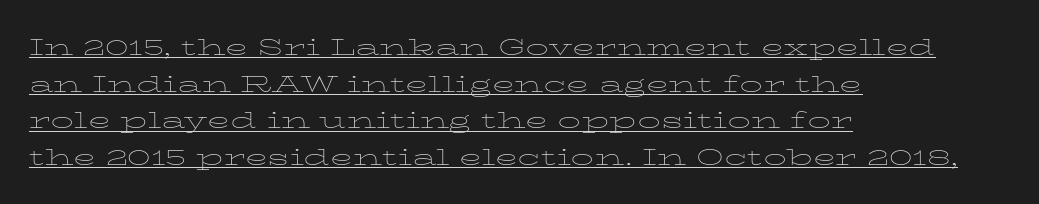
Q: Is the text bold? A: No.
Q: Is the text italic (slanted)? A: No, it is upright.
Q: Is the text underlined? A: Yes.
Q: How is the paragraph aligned? A: Left-aligned.
Q: Is the spacing between letters normal or unusually wide? A: Normal.
Q: Is the spacing between lines tight, normal or loose? A: Normal.
